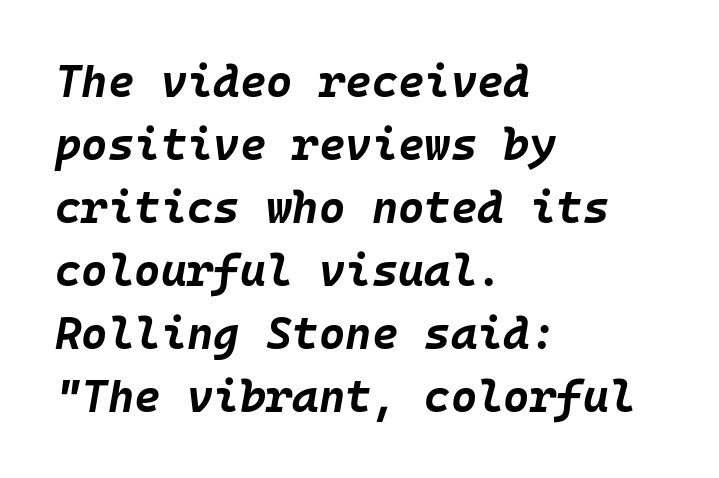
The image shows 45 px bold type, italic (leaning right), monospaced; set left-aligned, normal line spacing (1.4x), normal letter spacing, not underlined; low stroke contrast and a large x-height.
